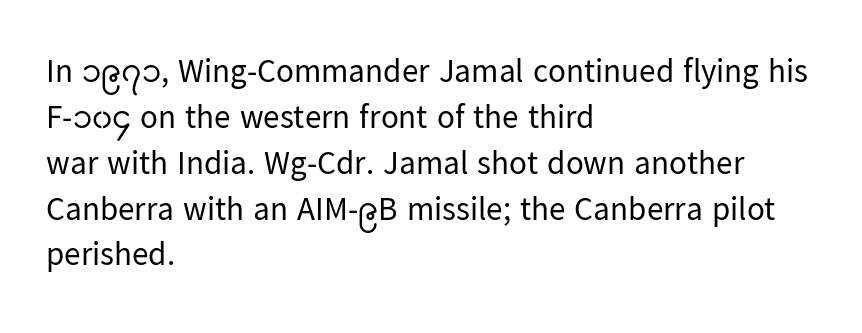
The image shows 33 px regular-weight sans-serif type, upright; set left-aligned, normal line spacing (1.39x), normal letter spacing, not underlined; low stroke contrast and a medium x-height.
